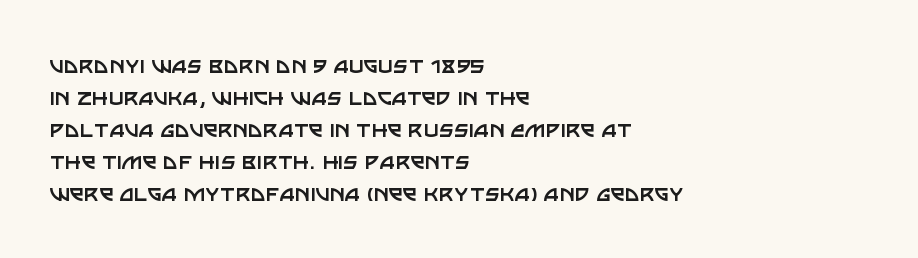
The image shows 26 px text type, upright; set left-aligned, line spacing 1.23x, normal letter spacing, not underlined.
